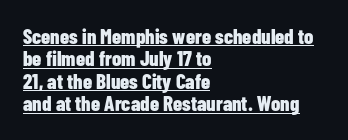
Nobody touched the tracking dial on this one. Ascenders rise straight up at ninety degrees. Its strokes are broad and dark, the hallmark of bold type. The vertical gap from one line to the next is small. In designer terms, the underline attribute is active on this setting. Notice how the passage keeps a crisp vertical edge on the left only.
